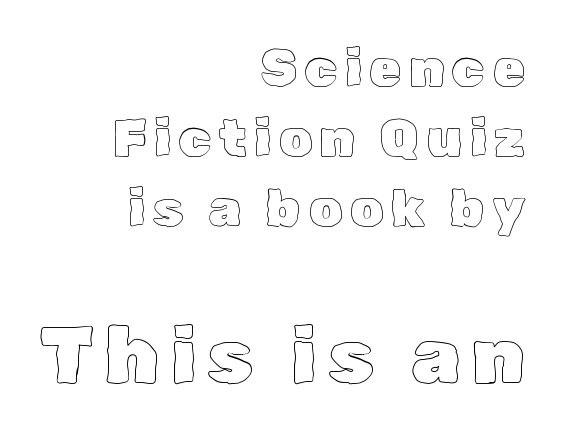
Larger block? The one below; the one above is distinctly smaller. Posture: straight, roman, zero tilt. The rendering uses natural spacing where letterforms have individual widths. Quick note: underline off. Leading: standard.
